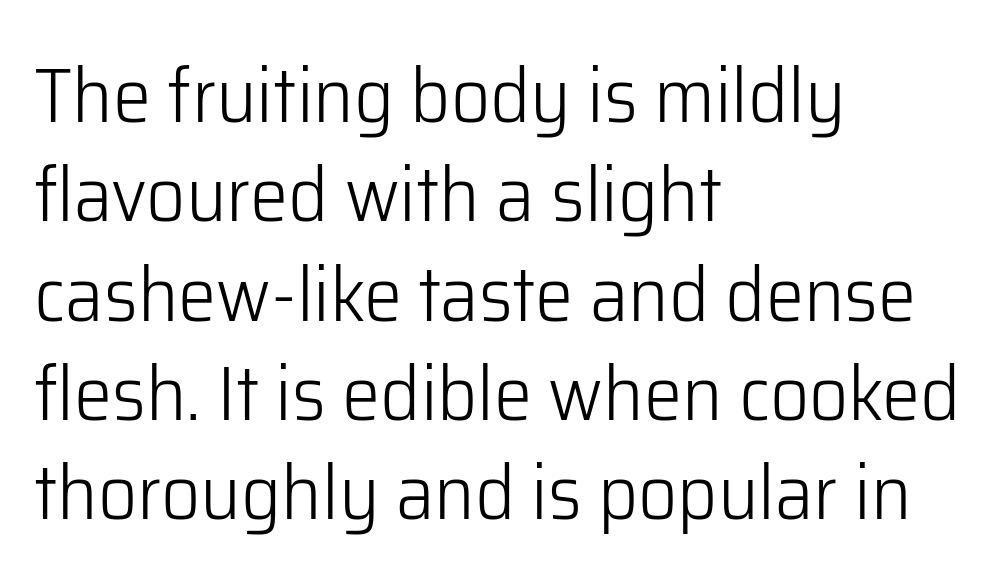
The image shows 77 px light sans-serif type, upright; set left-aligned, normal line spacing (1.29x), normal letter spacing, not underlined; low stroke contrast and a medium x-height.
